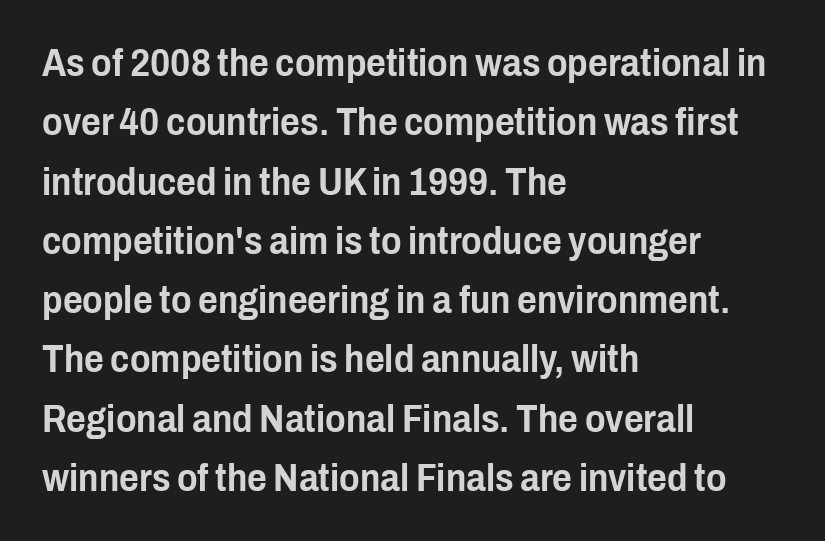
If you drew a line through each stem, it would be perfectly vertical. Evenly set lines give the paragraph a standard silhouette. Standard letterfit; no display-style spreading of the glyphs. Rule under the text: the space is simply empty.
